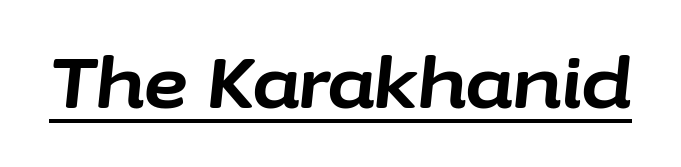
Q: Is the text bold? A: Yes.
Q: Is the text italic (slanted)? A: Yes, it leans right by about 6 degrees.
Q: Is the text underlined? A: Yes.
Q: Is the spacing between letters normal or unusually wide? A: Normal.
Q: Width (condensed, normal, or wide)? A: Normal.
Q: Stroke contrast? A: Low.
Q: x-height? A: Medium.
Q: Monospaced? A: No.
